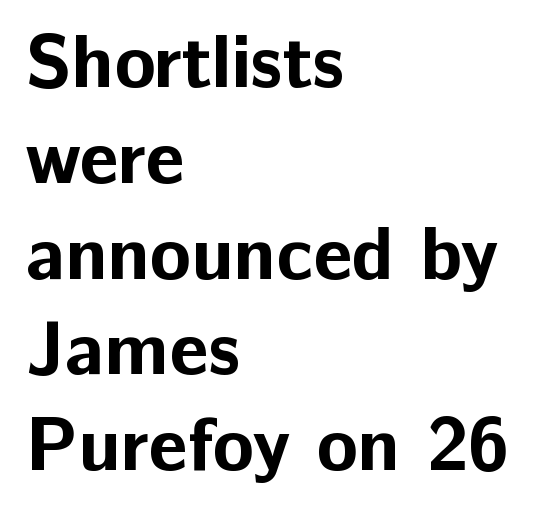
{"serif": "no", "italic": "no", "bold": "yes", "weight": "bold", "width": "normal", "stroke_contrast": "low", "x_height": "medium", "monospaced": "no", "underline": "no", "align": "left", "line_spacing": "normal", "line_spacing_ratio": 1.26, "letter_spacing": "normal", "letter_spacing_em": 0.0, "glyph_px": 76}
